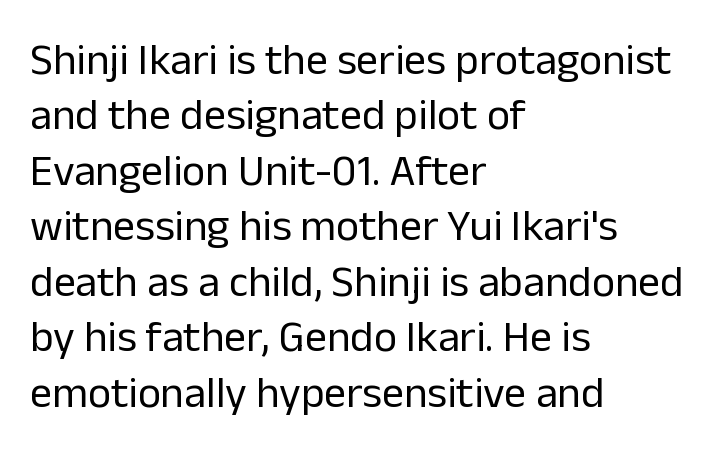
{"serif": "no", "italic": "no", "bold": "no", "weight": "regular", "width": "normal", "stroke_contrast": "low", "x_height": "medium", "monospaced": "no", "underline": "no", "align": "left", "line_spacing": "normal", "line_spacing_ratio": 1.26, "letter_spacing": "normal", "letter_spacing_em": 0.0, "glyph_px": 44}
